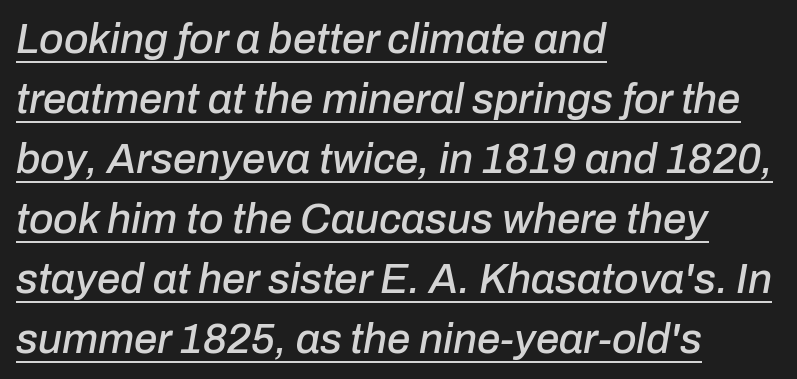
The face used here has a pronounced slope to its letters. You could not count columns in this text — the font is proportionally spaced. Look at the tracking — it's just the regular setting, nothing added. The glyphs are accompanied by a horizontal stroke just below them. The passage shown stacks its lines at a standard gap. Left-aligned paragraph, ragged on the right.
